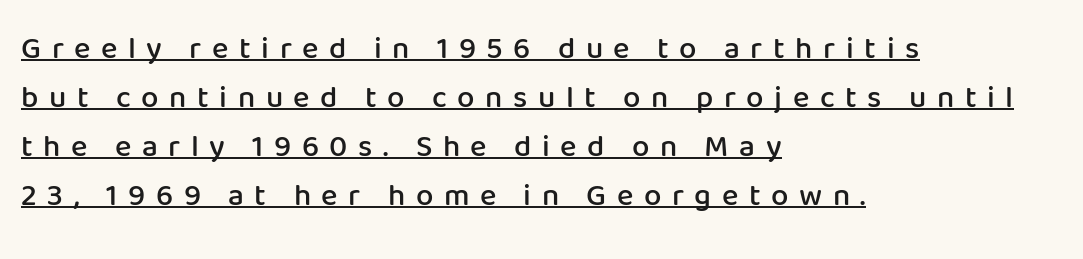
Q: Is the text bold? A: Semi-bold.
Q: Is the text italic (slanted)? A: No, it is upright.
Q: Is the typeface a serif or a sans-serif typeface? A: Sans-serif.
Q: Is the text underlined? A: Yes.
Q: How is the paragraph aligned? A: Left-aligned.
Q: Is the spacing between letters normal or unusually wide? A: Unusually wide.
Q: Is the spacing between lines tight, normal or loose? A: Normal.
Q: Width (condensed, normal, or wide)? A: Normal.
Q: Stroke contrast? A: Low.
Q: x-height? A: Medium.
Q: Monospaced? A: No.
